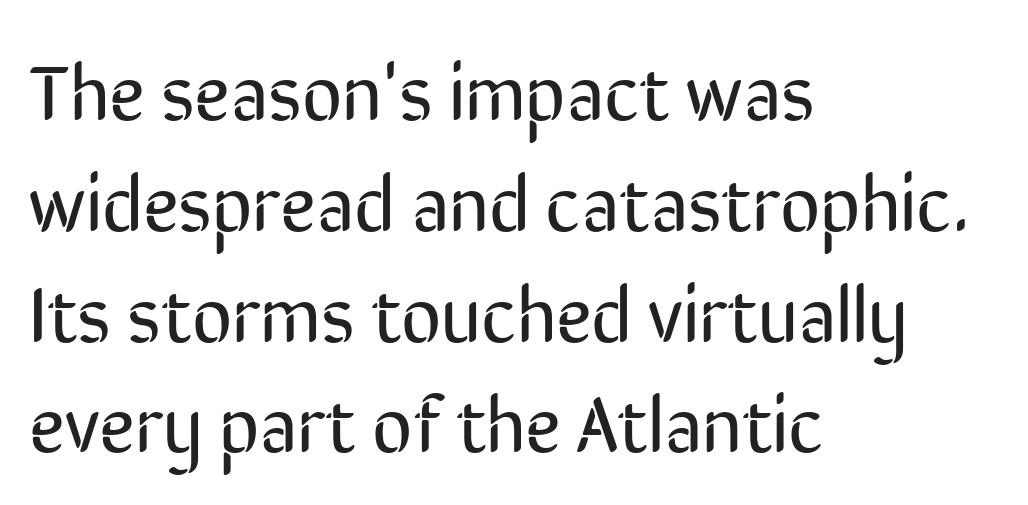
In terms of posture, this sample is upright. The lines are quadded left. Clear beneath every line of the passage. Tracking value appears to be zero — textbook default spacing. Character widths vary here, with narrow letters taking less room than wide ones.
